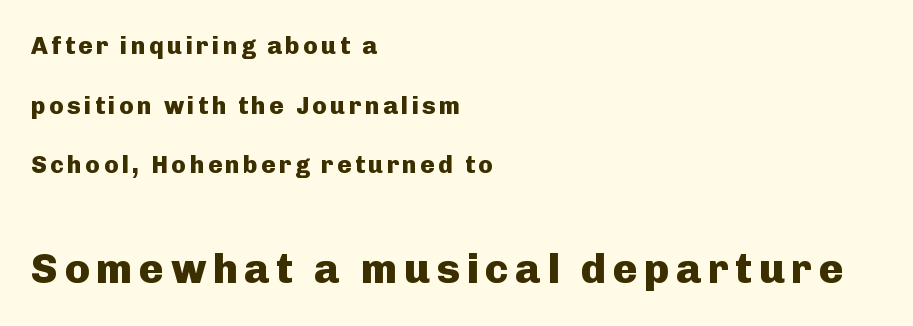
Q: Is the text bold? A: Yes.
Q: Is the text italic (slanted)? A: No, it is upright.
Q: Is the typeface a serif or a sans-serif typeface? A: Sans-serif.
Q: Is the text underlined? A: No.
Q: How is the paragraph aligned? A: Left-aligned.
Q: Is the spacing between lines tight, normal or loose? A: Loose.
Q: Which block of text is set in a larger size, the first (top) or the second (bottom)? A: The second (bottom) one.
Q: Width (condensed, normal, or wide)? A: Normal.
Q: Stroke contrast? A: Low.
Q: x-height? A: Medium.
Q: Monospaced? A: No.
